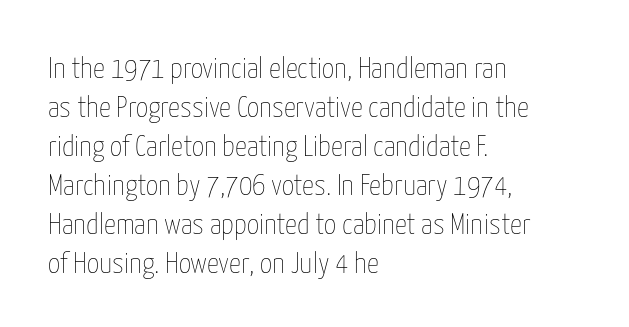
{"italic": "no", "bold": "no", "weight": "thin", "width": "condensed", "stroke_contrast": "low", "x_height": "medium", "monospaced": "no", "underline": "no", "align": "left", "line_spacing": "normal", "line_spacing_ratio": 1.3, "letter_spacing": "normal", "letter_spacing_em": 0.0, "glyph_px": 30}
